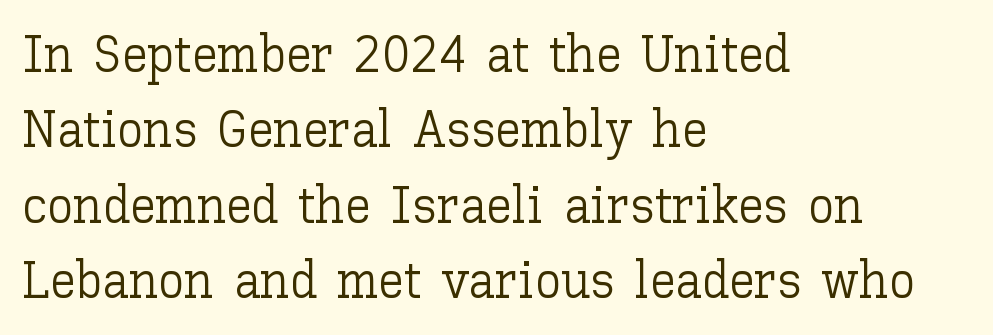
The gaps between neighbouring characters are ordinary and unremarkable. These glyphs show unthickened strokes, regular width or finer. The paragraph shown leans on its left margin. Each row of text sits above clean, open space. Rows of type keep a routine distance in the vertical direction. Character widths vary here, with narrow letters taking less room than wide ones.
